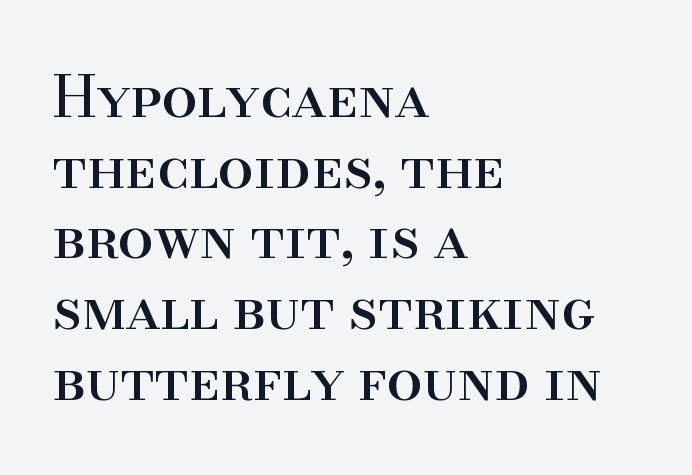
The image shows 57 px serif type, upright; set left-aligned, line spacing 1.24x, normal letter spacing, not underlined; high stroke contrast and a small x-height.
